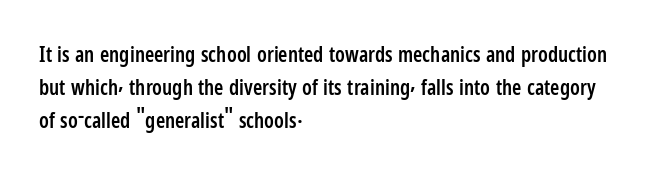
{"italic": "no", "bold": "semi", "underline": "no", "align": "left", "line_spacing": "normal", "line_spacing_ratio": 1.56, "letter_spacing": "normal", "letter_spacing_em": 0.0, "glyph_px": 21}
